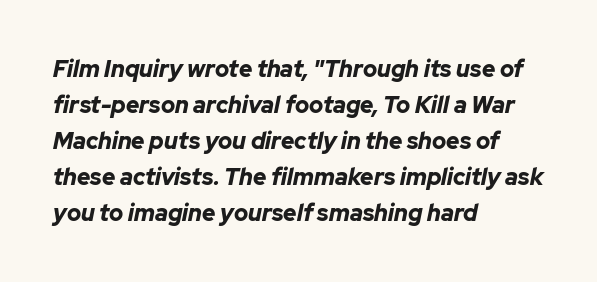
Compared with a centered layout, this one pins lines to the left instead. Tracking value appears to be zero — textbook default spacing. Quick note: italic. I'd describe the lettering as bold — thick and assertive.
